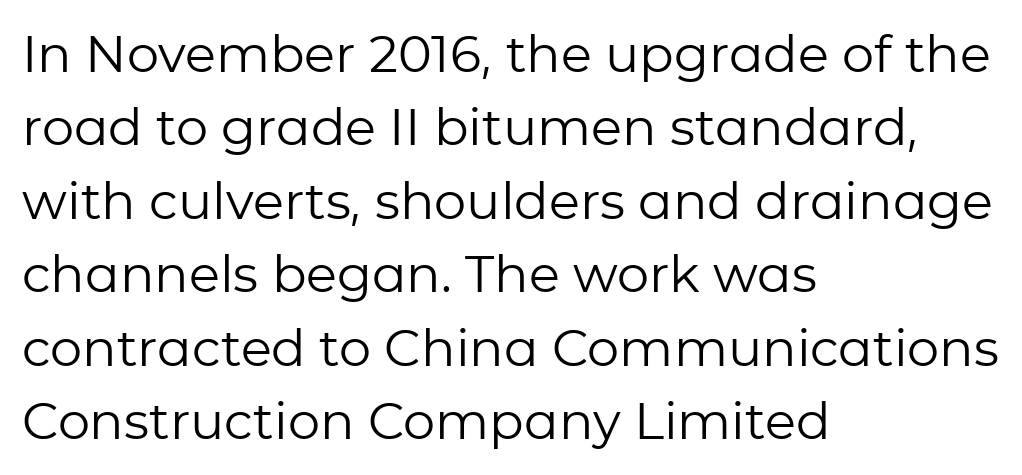
{"serif": "no", "italic": "no", "bold": "no", "weight": "regular", "width": "normal", "stroke_contrast": "low", "x_height": "medium", "monospaced": "no", "underline": "no", "align": "left", "line_spacing": "normal", "line_spacing_ratio": 1.44, "letter_spacing": "normal", "letter_spacing_em": 0.0, "glyph_px": 51}
